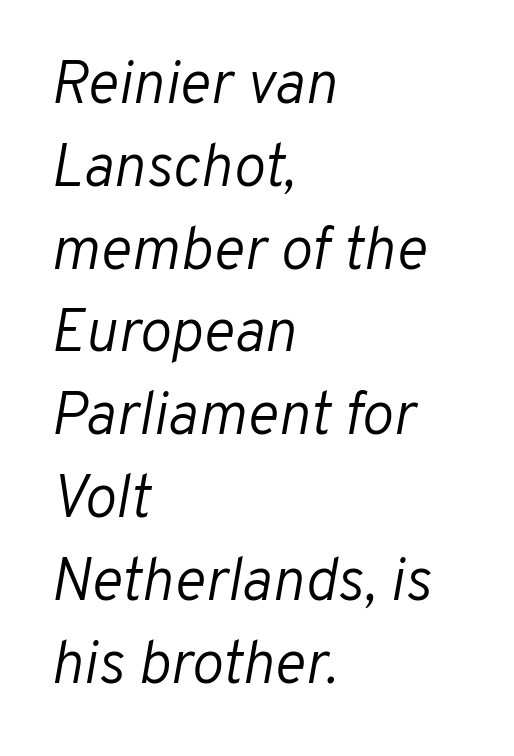
Q: Is the text bold? A: No.
Q: Is the text italic (slanted)? A: Yes, it leans right by about 10 degrees.
Q: Is the text underlined? A: No.
Q: How is the paragraph aligned? A: Left-aligned.
Q: Is the spacing between letters normal or unusually wide? A: Normal.
Q: Is the spacing between lines tight, normal or loose? A: Normal.
Q: Width (condensed, normal, or wide)? A: Normal.
Q: Stroke contrast? A: Low.
Q: x-height? A: Medium.
Q: Monospaced? A: No.
